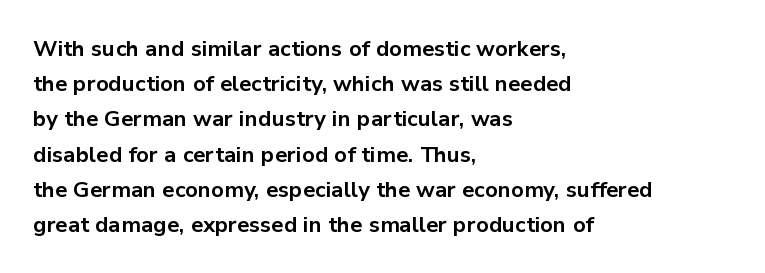
{"italic": "no", "bold": "yes", "underline": "no", "align": "left", "line_spacing": "normal", "line_spacing_ratio": 1.6, "letter_spacing": "normal", "letter_spacing_em": 0.0, "glyph_px": 22}
